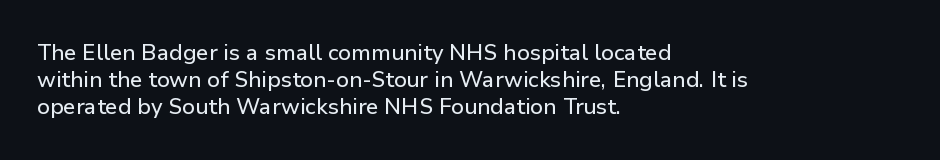
The image shows 22 px text type, upright; set left-aligned, line spacing 1.23x, normal letter spacing, not underlined.
